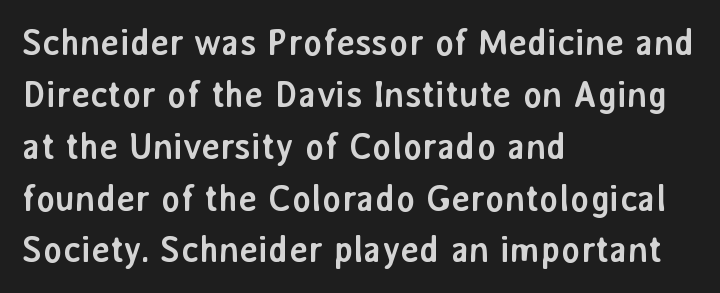
Q: Is the text bold? A: Yes.
Q: Is the text italic (slanted)? A: No, it is upright.
Q: Is the typeface a serif or a sans-serif typeface? A: Sans-serif.
Q: Is the text underlined? A: No.
Q: How is the paragraph aligned? A: Left-aligned.
Q: Is the spacing between letters normal or unusually wide? A: Normal.
Q: Is the spacing between lines tight, normal or loose? A: Normal.
Q: Width (condensed, normal, or wide)? A: Normal.
Q: Stroke contrast? A: Low.
Q: x-height? A: Medium.
Q: Monospaced? A: No.
